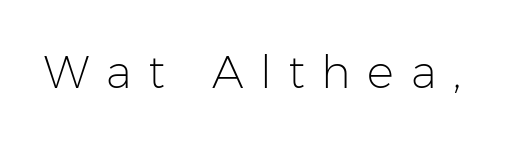
Unbolded letterforms with no extra heft. The letterforms stand isolated, each surrounded by extra space. You can tell from the bare stems that sans-serif type was used. Every stem runs plumb, perpendicular to the baseline.
